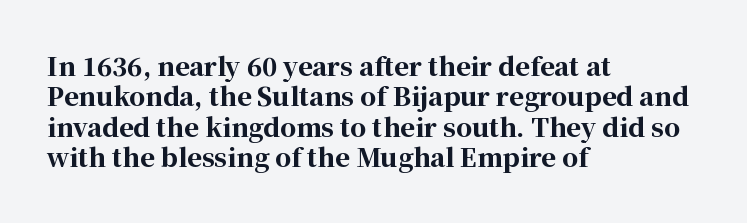
Q: Is the text bold? A: Yes.
Q: Is the text italic (slanted)? A: No, it is upright.
Q: Is the text underlined? A: No.
Q: How is the paragraph aligned? A: Left-aligned.
Q: Is the spacing between letters normal or unusually wide? A: Normal.
